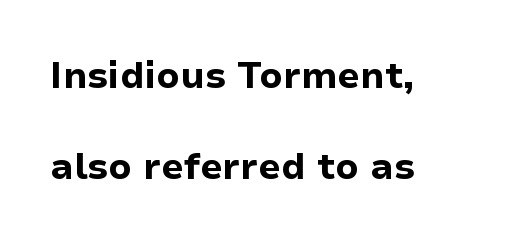
The image shows 37 px bold sans-serif type, upright; set left-aligned, loose line spacing (2.45x), normal letter spacing, not underlined; low stroke contrast and a medium x-height.
